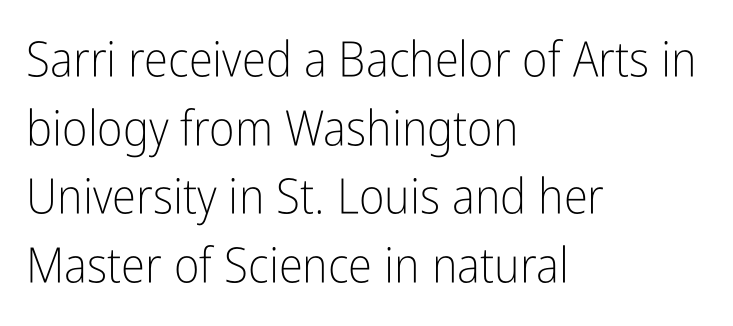
Rule under the text: the space is simply empty. Normally led — the rows are evenly, conventionally spaced. This sample has the flowing, uneven cadence of proportional lettering. Each word holds together tightly as a unit, with standard inter-letter gaps.
